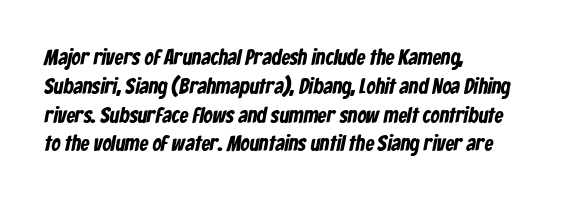
The image shows 22 px bold type; set left-aligned, normal line spacing (1.31x), normal letter spacing, not underlined.
